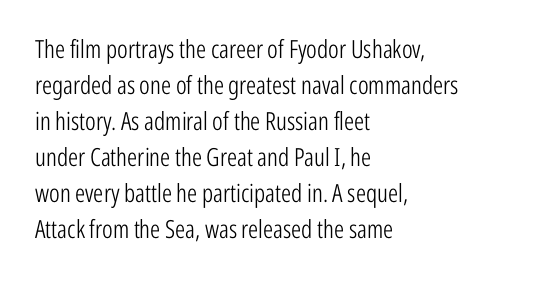
The image shows 25 px text type, upright; set left-aligned, normal line spacing (1.44x), normal letter spacing, not underlined.
